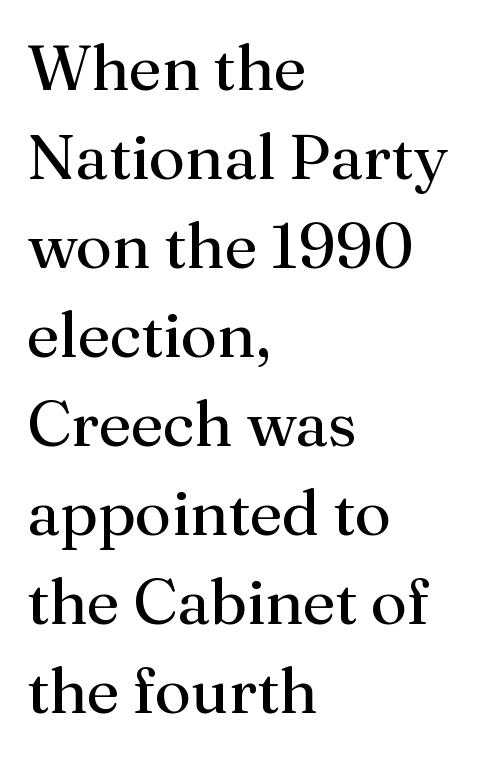
Character widths vary here, with narrow letters taking less room than wide ones. Descenders are the only things crossing below the line. Casual observation: everything's shoved over to the left. The face used here is rendered with its standard letterfit. The rendering shows small feet on the letterforms — a serif design.
